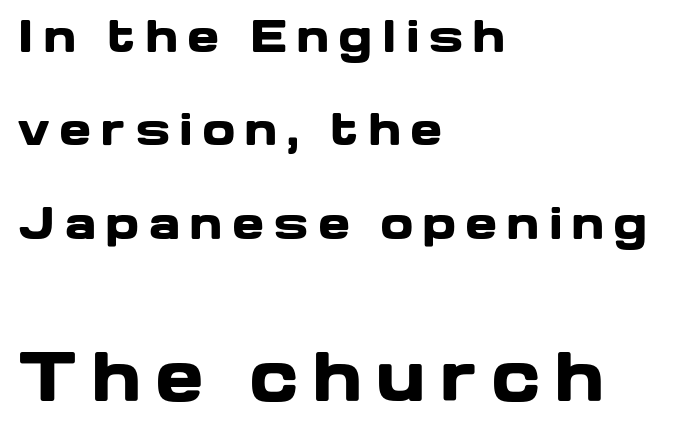
{"serif": "no", "italic": "no", "bold": "yes", "weight": "heavy", "width": "wide", "stroke_contrast": "low", "x_height": "medium", "monospaced": "no", "underline": "no", "align": "left", "line_spacing": "loose", "line_spacing_ratio": 2.17, "letter_spacing": "wide", "letter_spacing_em": 0.2, "larger_block": "second", "size_ratio": 1.51, "glyph_px": 65}
